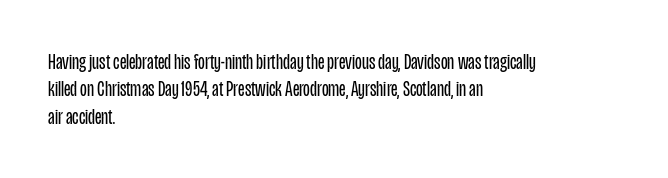
Q: Is the text bold? A: No.
Q: Is the text italic (slanted)? A: No, it is upright.
Q: Is the text underlined? A: No.
Q: How is the paragraph aligned? A: Left-aligned.
Q: Is the spacing between letters normal or unusually wide? A: Normal.
Q: Is the spacing between lines tight, normal or loose? A: Normal.
